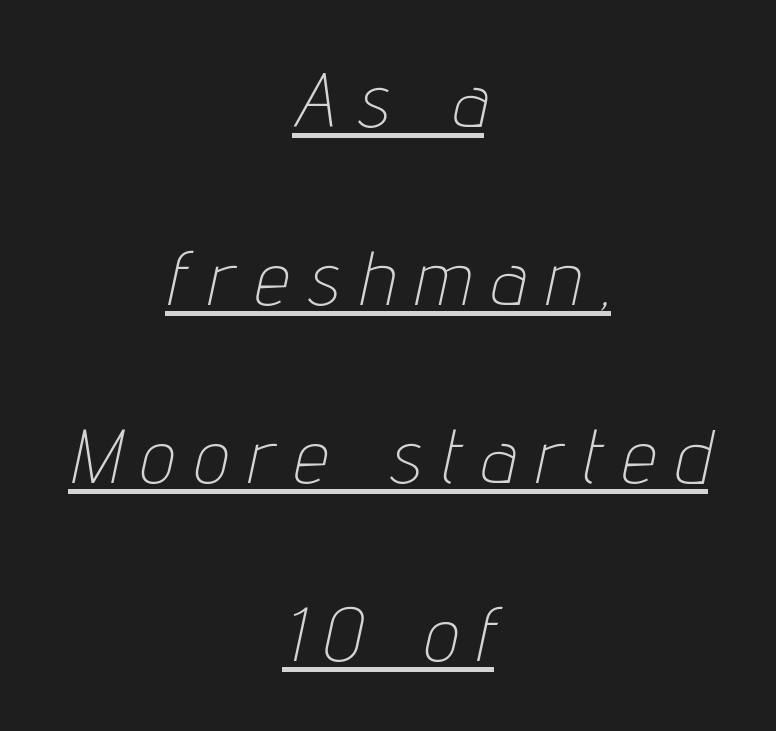
Look at the tracking — it's clearly loosened, letters drifting apart. The block of text is sparse from top to bottom, with ample space between rows. Horizontally, the lines are justified to the midpoint only. Honestly, the underline is the first thing you notice here. Heaviness? Minimal to ordinary, like unemphasized prose. Looks like regular typesetting: each glyph gets only the width it needs.
